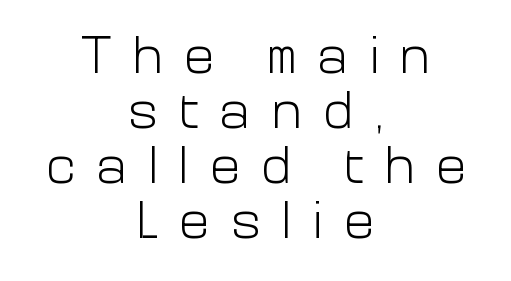
This rendering features lettering with no underline. The typography opts for an upright posture over an oblique one. The type is letterspaced generously, with wide tracking. Centered paragraph, ragged on both sides.
